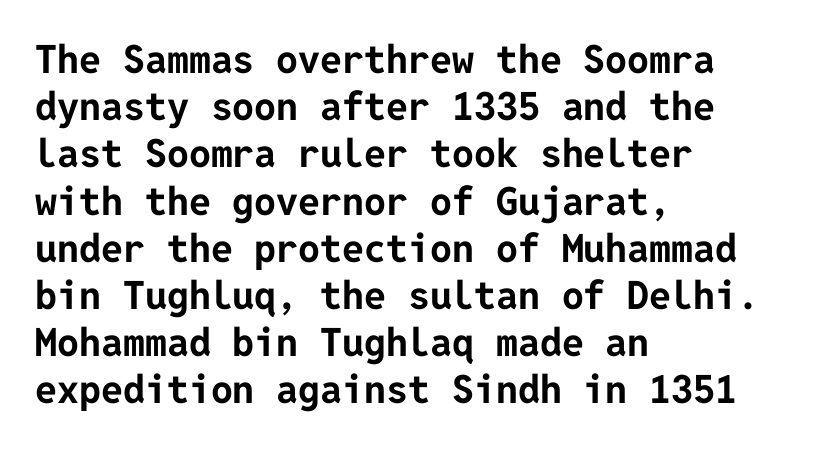
I'd call this a sans setting — the letters go barefoot. Any mark beneath the type? The region is blank. Style check: upright. The setting favours the left margin, as ordinary paragraphs usually do. The rendering uses a bold face; every stroke is thick and dark. Between one letter and the next there's only the usual sliver of space.
